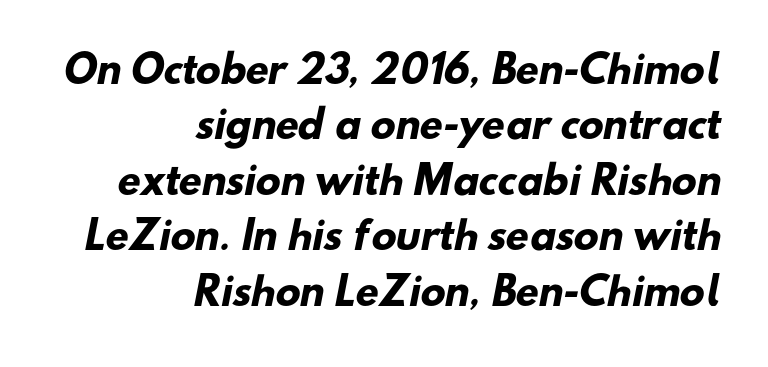
In terms of leading, this rendering sits right in the middle. On the weight axis this lands at bold, roughly 700. Unlike a traditional serif, this face leaves its strokes unadorned. Teacher's note: observe the even right margin — that is flush-right alignment. Proportional: the letters do not fall into vertical columns. The space beneath each line is pristine and unruled.
